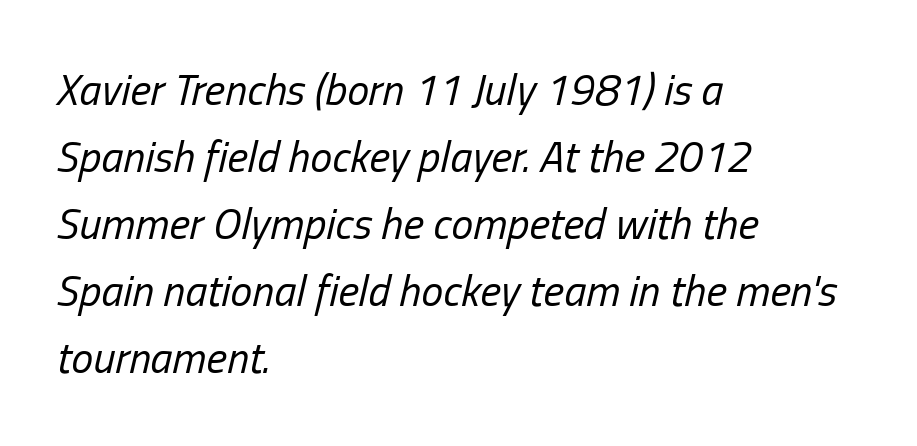
The string is rendered with underlining switched off. A typesetter would mark this as italic. You could not count columns in this text — the font is proportionally spaced. A classic flush-left, rag-right setting is used for this passage. The block of text has a typical density, with ordinary space between rows. How are the letters spaced? Ordinarily, with no added tracking.
